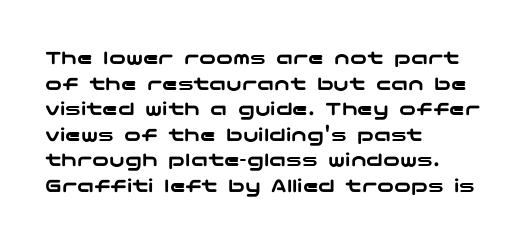
Q: Is the text italic (slanted)? A: No, it is upright.
Q: Is the text underlined? A: No.
Q: How is the paragraph aligned? A: Left-aligned.
Q: Is the spacing between letters normal or unusually wide? A: Normal.
